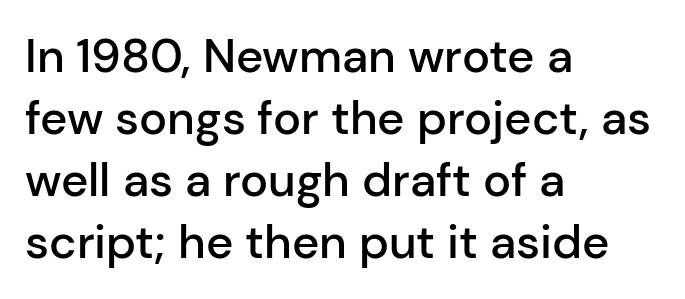
Q: Is the text bold? A: Semi-bold.
Q: Is the text italic (slanted)? A: No, it is upright.
Q: Is the typeface a serif or a sans-serif typeface? A: Sans-serif.
Q: Is the text underlined? A: No.
Q: How is the paragraph aligned? A: Left-aligned.
Q: Is the spacing between letters normal or unusually wide? A: Normal.
Q: Is the spacing between lines tight, normal or loose? A: Normal.
Q: Width (condensed, normal, or wide)? A: Normal.
Q: Stroke contrast? A: Low.
Q: x-height? A: Medium.
Q: Monospaced? A: No.
